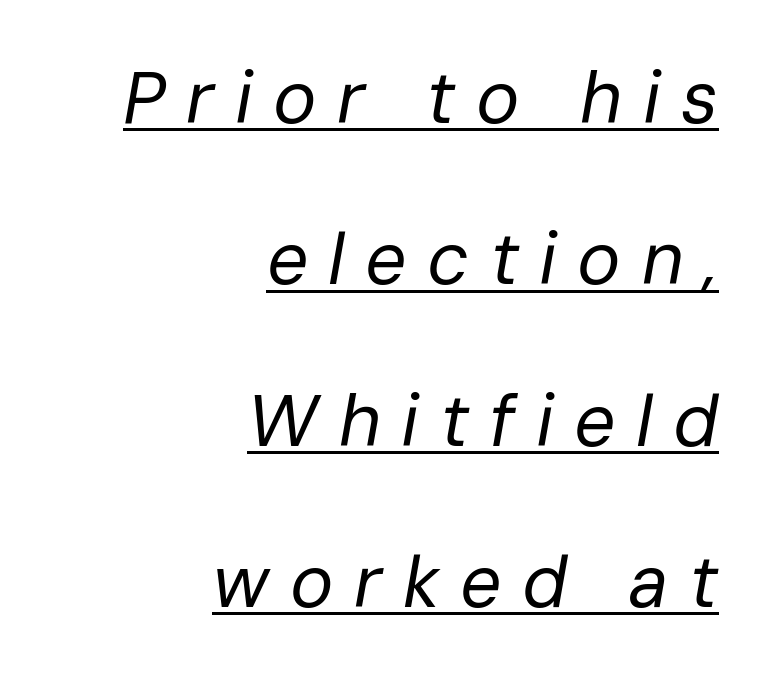
Q: Is the text bold? A: No.
Q: Is the text italic (slanted)? A: Yes, it leans right by about 10 degrees.
Q: Is the text underlined? A: Yes.
Q: How is the paragraph aligned? A: Right-aligned.
Q: Is the spacing between letters normal or unusually wide? A: Unusually wide.
Q: Is the spacing between lines tight, normal or loose? A: Loose.
Q: Width (condensed, normal, or wide)? A: Normal.
Q: Stroke contrast? A: Low.
Q: x-height? A: Medium.
Q: Monospaced? A: No.
